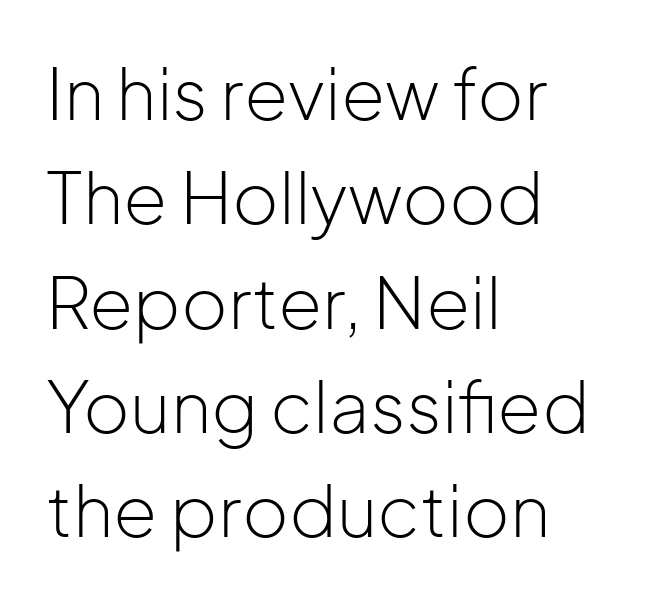
Type without underlining. All the whitespace from short lines collects on the right. This sample keeps an unexceptional amount of space between lines. This rendering employs a face without finishing strokes, i.e., a sans-serif. Is the stroke heavy? The answer is a plain regular-or-lighter. Think of a printed novel: that variable character pitch is what you see here.
